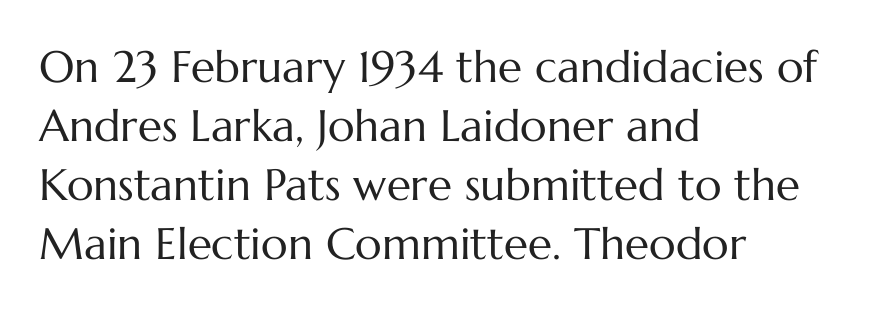
Only glyphs here, with clear space below each row. Proportional: the letters do not fall into vertical columns. Alignment: flush left. Short note: letters normally spaced. Is there any slant? The stems are plumb. Leading matches the norm, producing a regular column.
